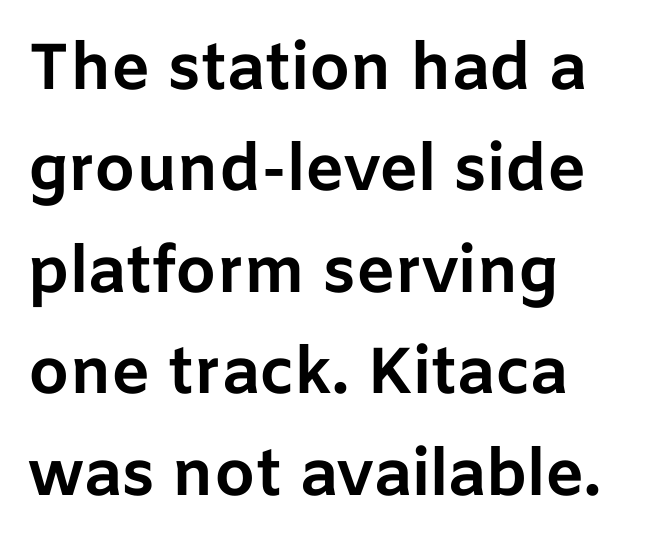
The image shows 65 px bold sans-serif type, upright; set left-aligned, normal line spacing (1.56x), normal letter spacing, not underlined; low stroke contrast and a medium x-height.
